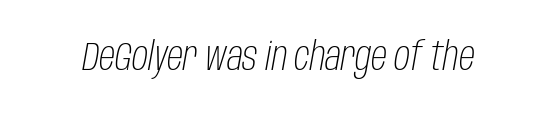
Q: Is the text bold? A: No.
Q: Is the text italic (slanted)? A: Yes, it leans right by about 10 degrees.
Q: Is the text underlined? A: No.
Q: Is the spacing between letters normal or unusually wide? A: Normal.
Q: Width (condensed, normal, or wide)? A: Condensed.
Q: Stroke contrast? A: Low.
Q: x-height? A: Large.
Q: Monospaced? A: No.
